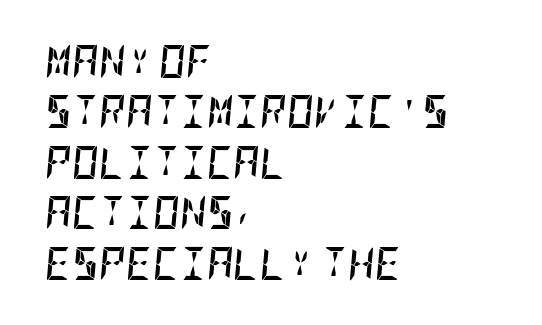
In terms of weight, the rendering is a true, heavy bold. A typesetter would mark this as italic. Letters rest on an invisible, unmarked baseline. Vertical spacing — default. Tracking here is standard; glyphs follow each other at the usual distance.
